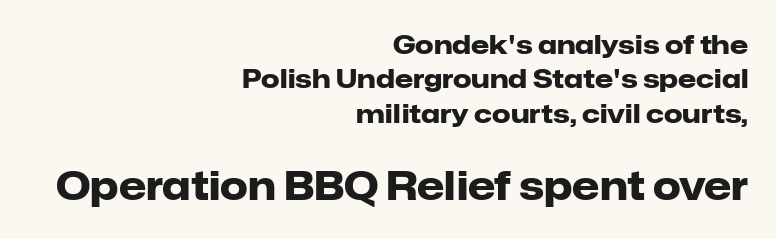
The image shows 39 px heavy sans-serif type, upright; set right-aligned, normal line spacing (1.32x), normal letter spacing, not underlined; the second (bottom) block is 1.5x larger; low stroke contrast and a medium x-height.
